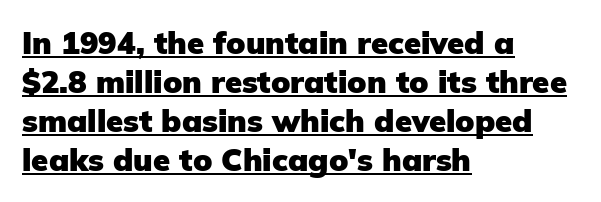
The type is set solid horizontally, with unmodified tracking. Is there any slant? The stems are plumb. Leading: standard. The strokes are fattened all the way to bold. Reading down the block, your eye returns to a fixed left position each line.
